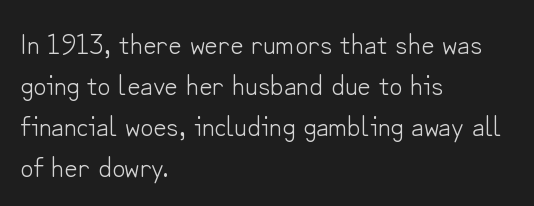
The letters look calm and open, with moderate or lighter stems. The passage shown is not underscored anywhere. Do the characters align in a grid? No, the font is proportional. Unlike italic type, these characters show no tilt at all.
